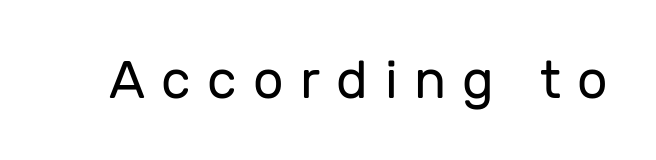
The image shows 53 px regular-weight sans-serif type, upright; set unusually wide letter spacing (+0.31 em), not underlined; low stroke contrast and a medium x-height.
